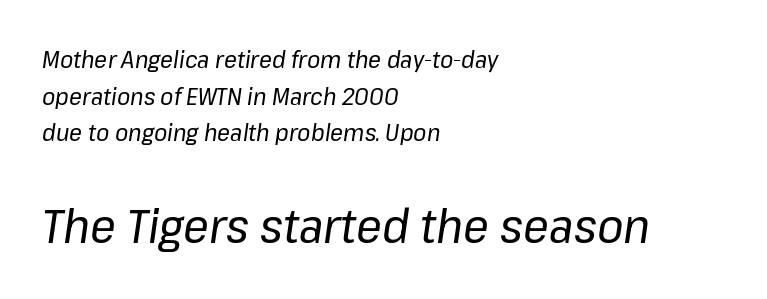
{"italic": "yes", "lean": "right", "slant_degrees": 8, "bold": "no", "weight": "regular", "width": "normal", "stroke_contrast": "low", "x_height": "medium", "monospaced": "no", "underline": "no", "align": "left", "line_spacing": "normal", "line_spacing_ratio": 1.53, "letter_spacing": "normal", "letter_spacing_em": 0.0, "larger_block": "second", "size_ratio": 2.0, "glyph_px": 48}
